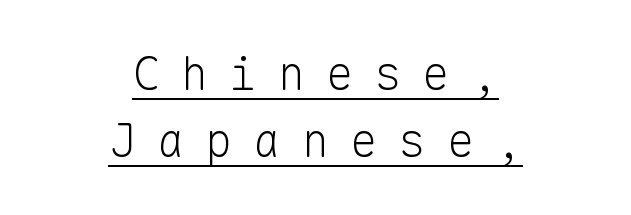
Every character here occupies the same horizontal width, giving the sample a typewriter-like rhythm. This is not heavy type; no bold has been used. This sample is center-justified, so both line endings float freely. Compared with undecorated copy, this sample adds a rule below the words.
